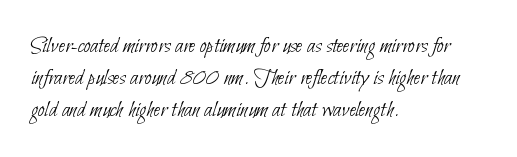
The image shows 24 px text type; set left-aligned, normal line spacing (1.33x), normal letter spacing, not underlined.
